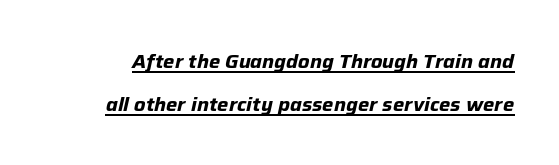
The sample's only ornament is a line tracing under the words. Does the weight exceed regular? Yes, all the way to bold. Posture: slanted. Each new line begins a long way beneath the previous one. The tracking reads as untouched default to a designer's eye.
